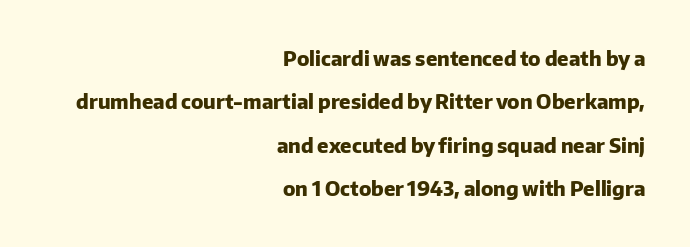
{"italic": "no", "bold": "yes", "underline": "no", "align": "right", "line_spacing": "loose", "line_spacing_ratio": 2.17, "letter_spacing": "normal", "letter_spacing_em": 0.0, "glyph_px": 20}
